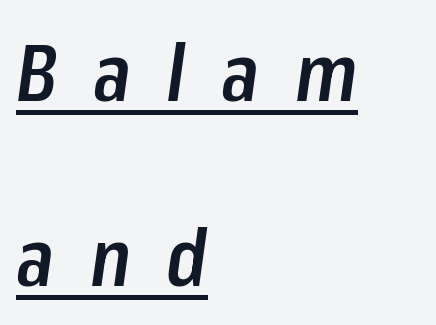
{"italic": "yes", "lean": "right", "slant_degrees": 8, "bold": "semi", "weight": "semibold", "width": "condensed", "stroke_contrast": "low", "x_height": "medium", "monospaced": "no", "underline": "yes", "align": "left", "line_spacing": "loose", "line_spacing_ratio": 2.34, "letter_spacing": "wide", "letter_spacing_em": 0.45, "glyph_px": 79}
